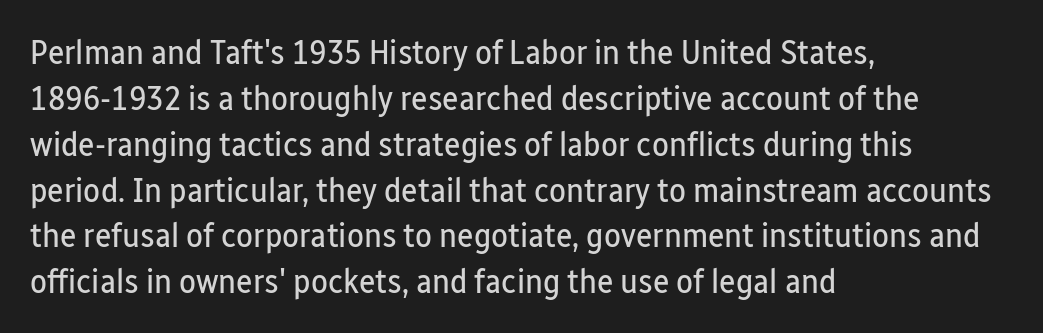
A classic flush-left, rag-right setting is used for this passage. Is the stroke heavy? The answer is a plain regular-or-lighter. When letters stand straight like this, we call the style roman or upright. The letters advance in unequal steps, a hallmark of proportional type.
